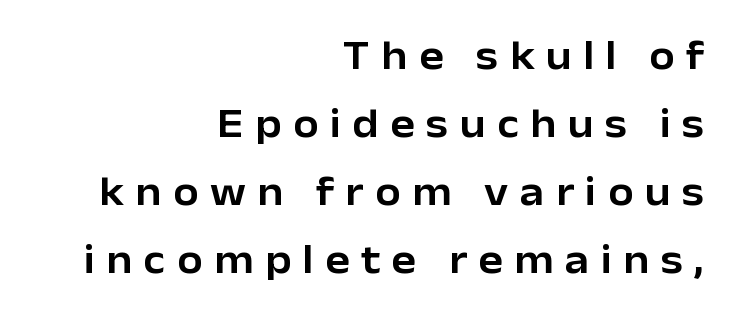
{"serif": "no", "italic": "no", "width": "normal", "stroke_contrast": "low", "x_height": "medium", "monospaced": "no", "underline": "no", "align": "right", "line_spacing": "normal", "line_spacing_ratio": 1.66, "letter_spacing": "wide", "letter_spacing_em": 0.28, "glyph_px": 41}
